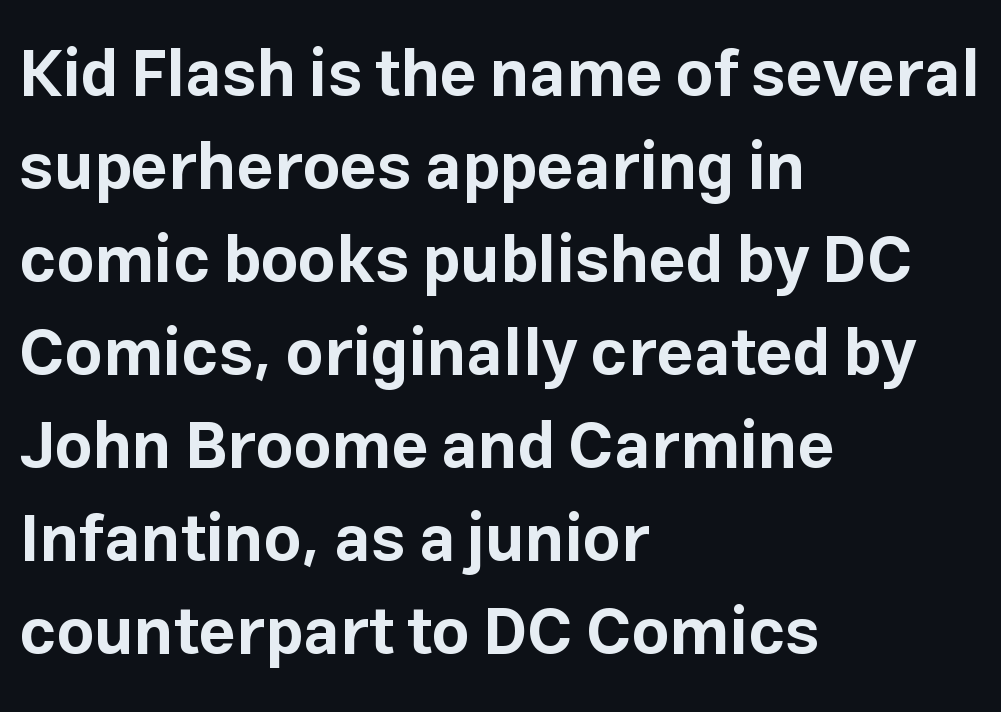
Q: Is the text bold? A: Yes.
Q: Is the text italic (slanted)? A: No, it is upright.
Q: Is the typeface a serif or a sans-serif typeface? A: Sans-serif.
Q: Is the text underlined? A: No.
Q: How is the paragraph aligned? A: Left-aligned.
Q: Is the spacing between letters normal or unusually wide? A: Normal.
Q: Is the spacing between lines tight, normal or loose? A: Normal.
Q: Width (condensed, normal, or wide)? A: Normal.
Q: Stroke contrast? A: Low.
Q: x-height? A: Medium.
Q: Monospaced? A: No.
